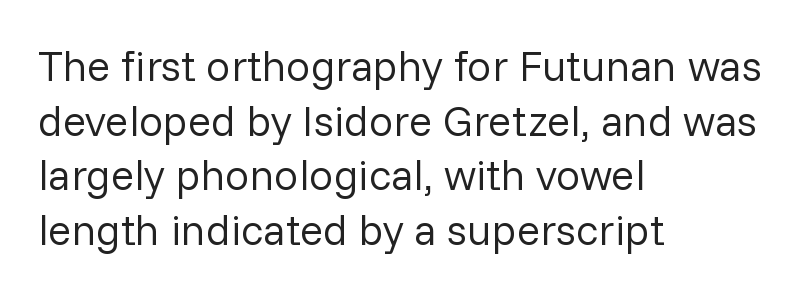
Default kerning and tracking; the words read as compact shapes. Reading down the column, the eye jumps a familiar distance to each next line. The passage shown is not underscored anywhere. Proportional: the letters do not fall into vertical columns. In CSS terms this would be text-align: left.
